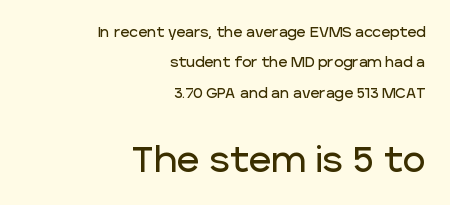
Ordinary non-slanted type is in use. Spacing verdict: proportional, widths tailored to each character. The second block has been scaled up relative to the first. The horizontal fit of the characters is conventional and even. You could fit nearly another row in the gap between these rows. Serif or sans? Sans — the stroke terminals are bare.
